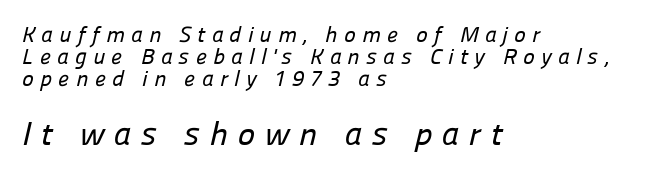
Grotesque or geometric, the face here clearly has no serifs. Any mark beneath the type? The region is blank. Bigger letters appear in the bottom chunk; the top chunk is reduced. In terms of letterspacing, this is a distinctly airy, spread setting.
